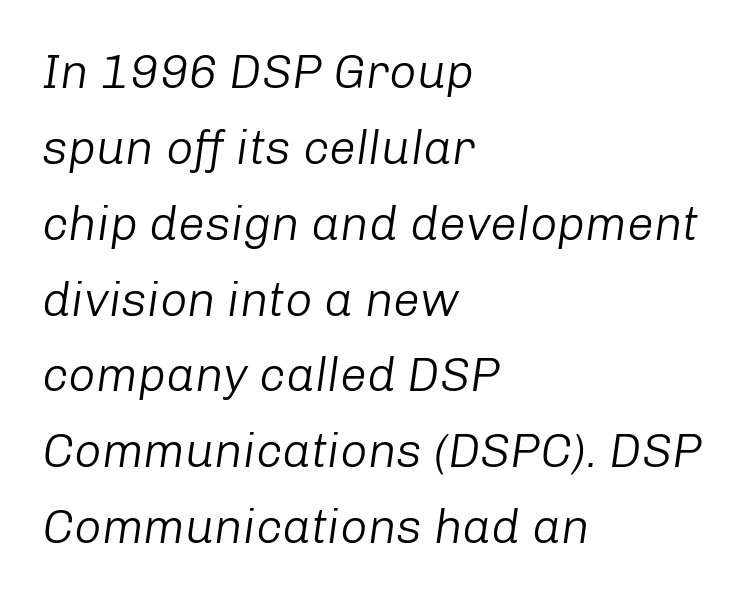
Q: Is the text bold? A: No.
Q: Is the text italic (slanted)? A: Yes, it leans right by about 8 degrees.
Q: Is the text underlined? A: No.
Q: How is the paragraph aligned? A: Left-aligned.
Q: Is the spacing between letters normal or unusually wide? A: Normal.
Q: Is the spacing between lines tight, normal or loose? A: Normal.
Q: Width (condensed, normal, or wide)? A: Normal.
Q: Stroke contrast? A: Low.
Q: x-height? A: Medium.
Q: Monospaced? A: No.
